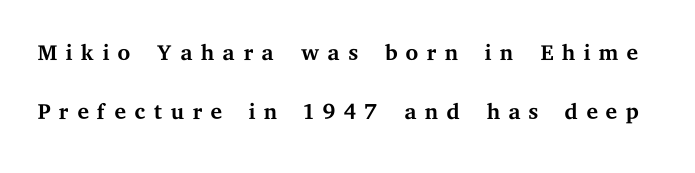
Q: Is the text bold? A: No.
Q: Is the text italic (slanted)? A: No, it is upright.
Q: Is the typeface a serif or a sans-serif typeface? A: Serif.
Q: Is the text underlined? A: No.
Q: Is the spacing between letters normal or unusually wide? A: Unusually wide.
Q: Width (condensed, normal, or wide)? A: Wide.
Q: Stroke contrast? A: Medium.
Q: x-height? A: Medium.
Q: Monospaced? A: No.
